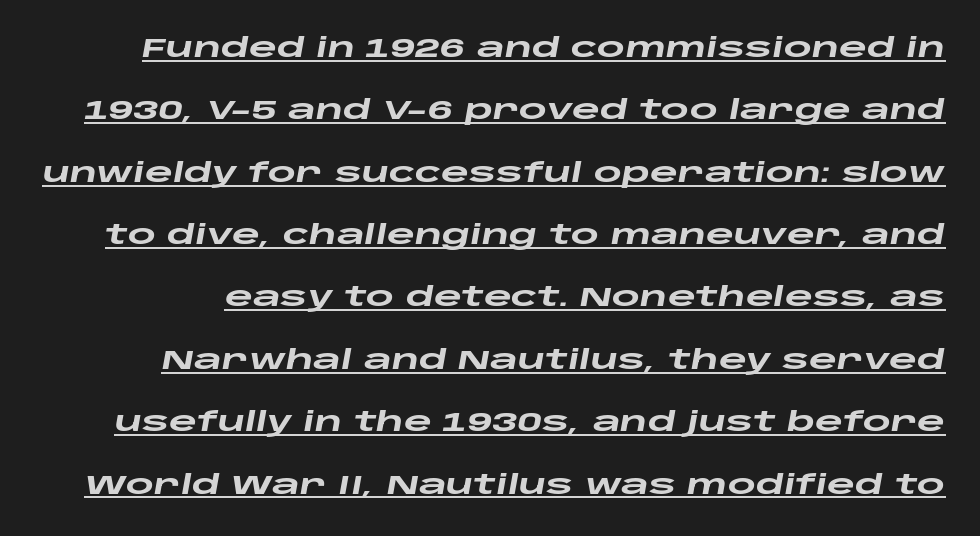
{"italic": "yes", "lean": "right", "slant_degrees": 10, "bold": "yes", "underline": "yes", "line_spacing": "loose", "line_spacing_ratio": 2.31, "letter_spacing": "normal", "letter_spacing_em": 0.0, "glyph_px": 27}
